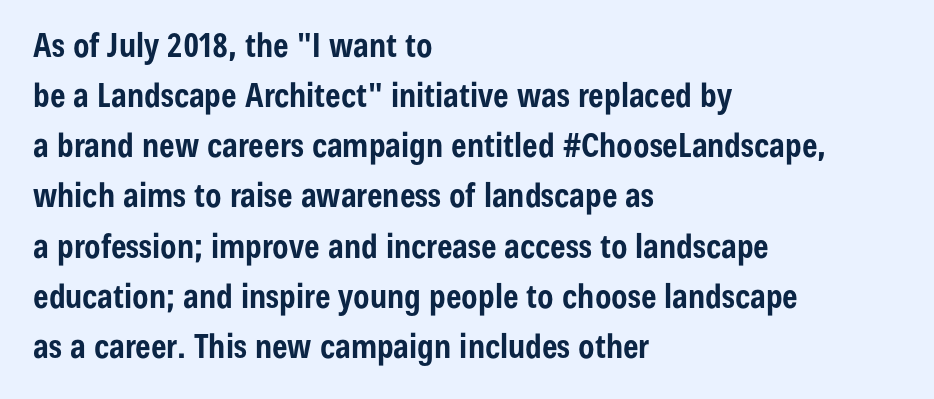
The image shows 33 px bold, condensed sans-serif type, upright; set left-aligned, normal line spacing (1.52x), normal letter spacing, not underlined; low stroke contrast and a medium x-height.
